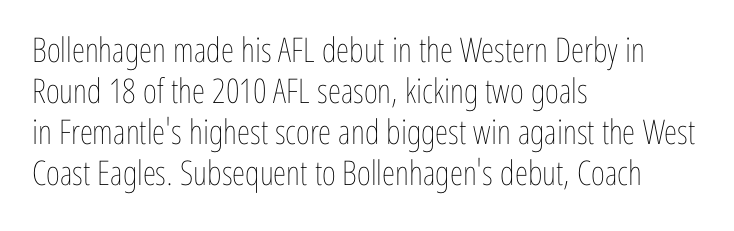
Characters remain perfectly vertical along every line. Reading down the block, your eye returns to a fixed left position each line. Ink coverage per letter is moderate at most. Varying glyph widths throughout — classic text-font behaviour. The string is rendered with underlining switched off.
